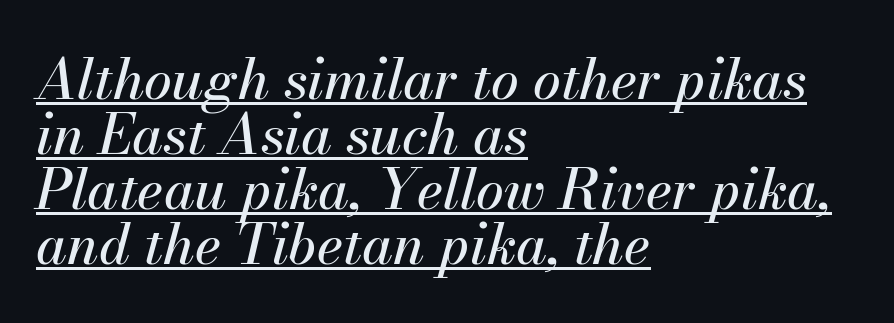
Q: Is the text italic (slanted)? A: Yes, it leans right by about 13 degrees.
Q: Is the text underlined? A: Yes.
Q: How is the paragraph aligned? A: Left-aligned.
Q: Is the spacing between letters normal or unusually wide? A: Normal.
Q: Is the spacing between lines tight, normal or loose? A: Tight.
Q: Width (condensed, normal, or wide)? A: Normal.
Q: Stroke contrast? A: Medium.
Q: x-height? A: Small.
Q: Monospaced? A: No.
